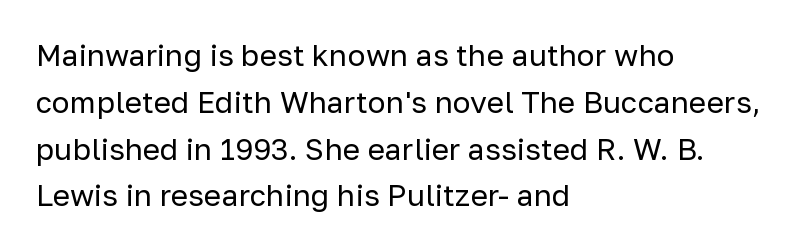
The image shows 30 px regular-weight sans-serif type, upright; set left-aligned, normal line spacing (1.56x), normal letter spacing, not underlined; low stroke contrast and a medium x-height.
